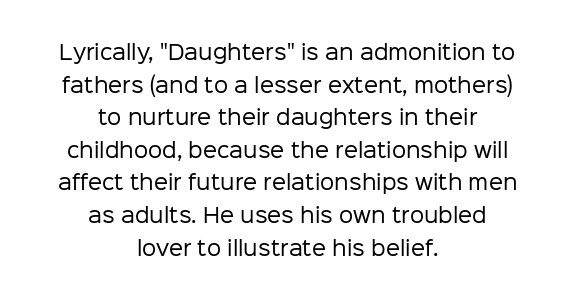
Q: Is the text bold? A: No.
Q: Is the text italic (slanted)? A: No, it is upright.
Q: Is the text underlined? A: No.
Q: How is the paragraph aligned? A: Centered.
Q: Is the spacing between letters normal or unusually wide? A: Normal.
Q: Is the spacing between lines tight, normal or loose? A: Normal.
